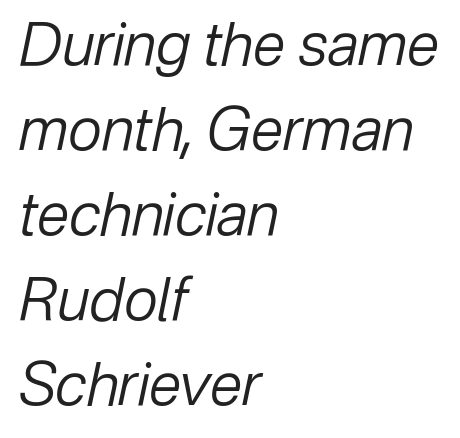
{"italic": "yes", "lean": "right", "slant_degrees": 12, "bold": "no", "weight": "regular", "width": "normal", "stroke_contrast": "low", "x_height": "medium", "monospaced": "no", "underline": "no", "align": "left", "line_spacing": "normal", "line_spacing_ratio": 1.44, "letter_spacing": "normal", "letter_spacing_em": 0.0, "glyph_px": 59}
